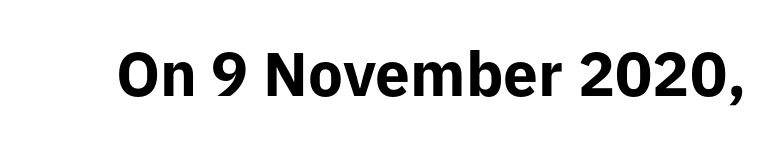
{"serif": "no", "italic": "no", "bold": "yes", "weight": "bold", "width": "normal", "stroke_contrast": "low", "x_height": "medium", "monospaced": "no", "underline": "no", "letter_spacing": "normal", "letter_spacing_em": 0.0, "glyph_px": 62}
